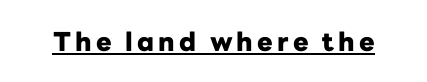
{"italic": "no", "bold": "yes", "underline": "yes", "glyph_px": 26}
